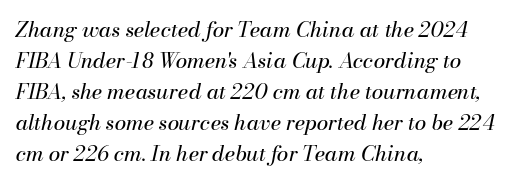
Q: Is the text bold? A: No.
Q: Is the text italic (slanted)? A: Yes, it leans right by about 13 degrees.
Q: Is the text underlined? A: No.
Q: How is the paragraph aligned? A: Left-aligned.
Q: Is the spacing between letters normal or unusually wide? A: Normal.
Q: Is the spacing between lines tight, normal or loose? A: Normal.
